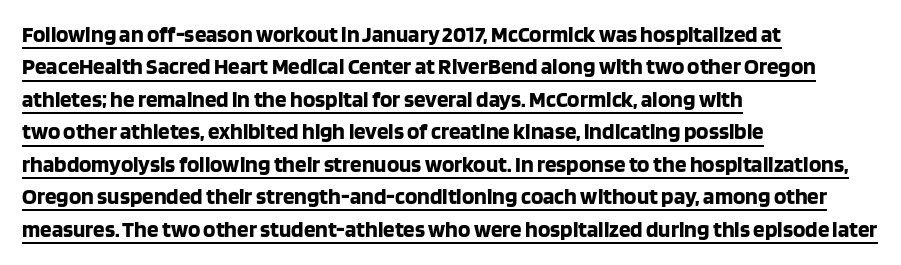
The face used here has the dense, thick strokes of a bold. In terms of letterspacing, this is plain default setting. This sample carries an underscore along the baseline area. The vertical gap from one line to the next is medium.
